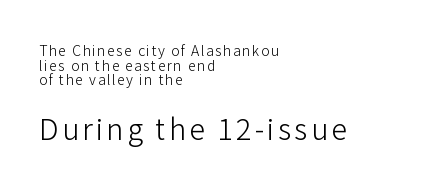
The image shows 29 px light sans-serif type, upright; set left-aligned, tight line spacing (1.04x), not underlined; the second (bottom) block is 2.07x larger; low stroke contrast and a medium x-height.
